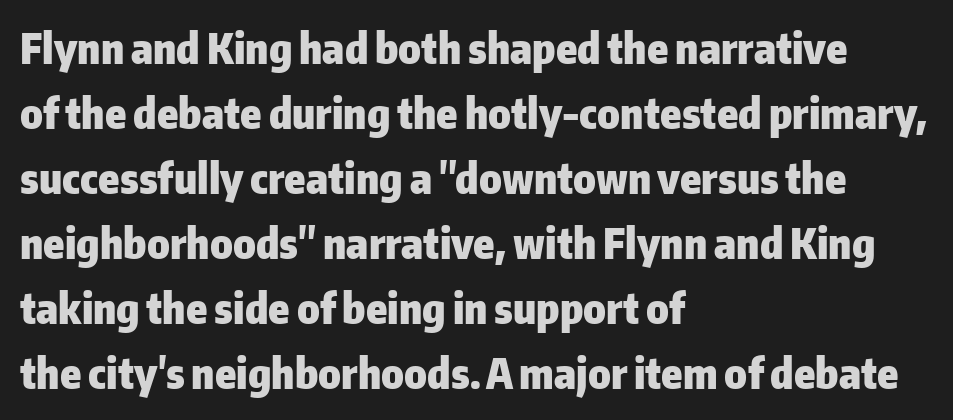
Ascenders rise straight up at ninety degrees. One-word summary of the alignment: left. Words float on clear page, feet unadorned. Each glyph is drawn with heavy, bold strokes. Character widths vary here, with narrow letters taking less room than wide ones. The rendering uses a moderate line-height, typical for paragraphs.
